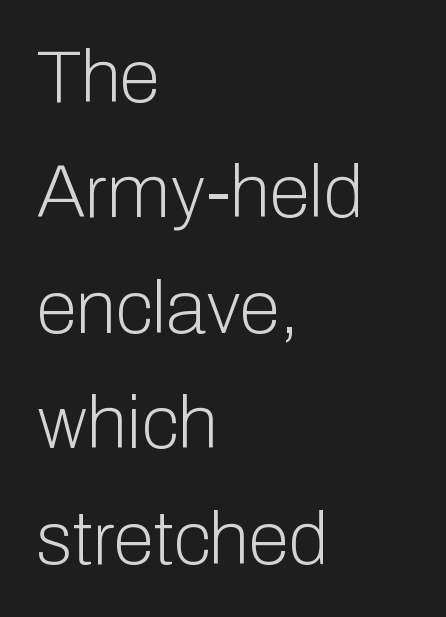
The image shows 74 px light sans-serif type, upright; set left-aligned, normal line spacing (1.56x), normal letter spacing, not underlined; low stroke contrast and a medium x-height.
